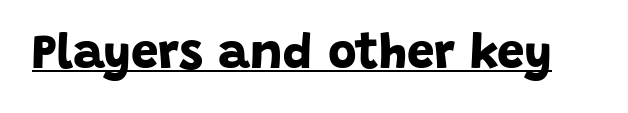
{"serif": "no", "bold": "yes", "weight": "bold", "width": "normal", "stroke_contrast": "low", "x_height": "large", "monospaced": "no", "underline": "yes", "letter_spacing": "normal", "letter_spacing_em": 0.0, "glyph_px": 49}
